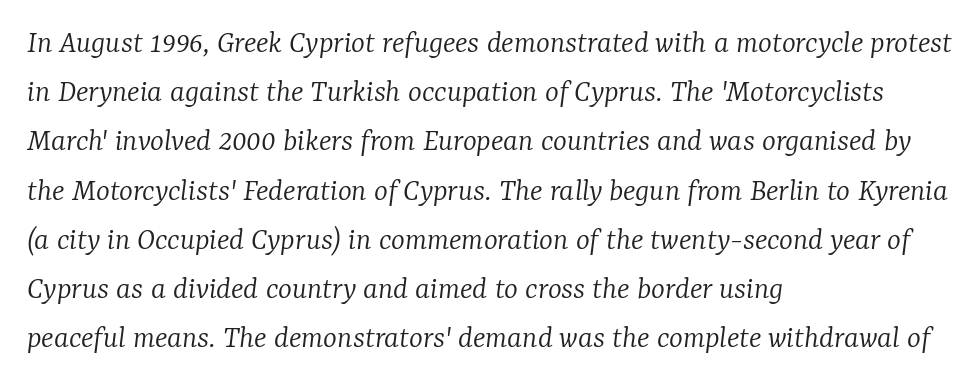
The image shows 33 px light serif type, italic (leaning right); set left-aligned, normal line spacing (1.49x), normal letter spacing, not underlined; low stroke contrast and a medium x-height.
